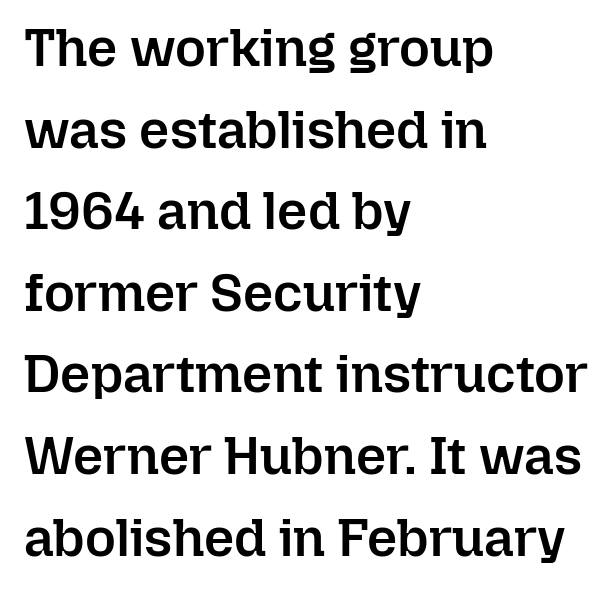
{"italic": "no", "bold": "semi", "weight": "semibold", "width": "normal", "stroke_contrast": "low", "x_height": "medium", "monospaced": "no", "underline": "no", "align": "left", "line_spacing": "normal", "line_spacing_ratio": 1.54, "letter_spacing": "normal", "letter_spacing_em": 0.0, "glyph_px": 53}
